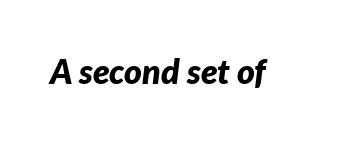
Q: Is the text bold? A: Yes.
Q: Is the text italic (slanted)? A: Yes, it leans right by about 7 degrees.
Q: Is the text underlined? A: No.
Q: Is the spacing between letters normal or unusually wide? A: Normal.
Q: Width (condensed, normal, or wide)? A: Normal.
Q: Stroke contrast? A: Low.
Q: x-height? A: Medium.
Q: Monospaced? A: No.
